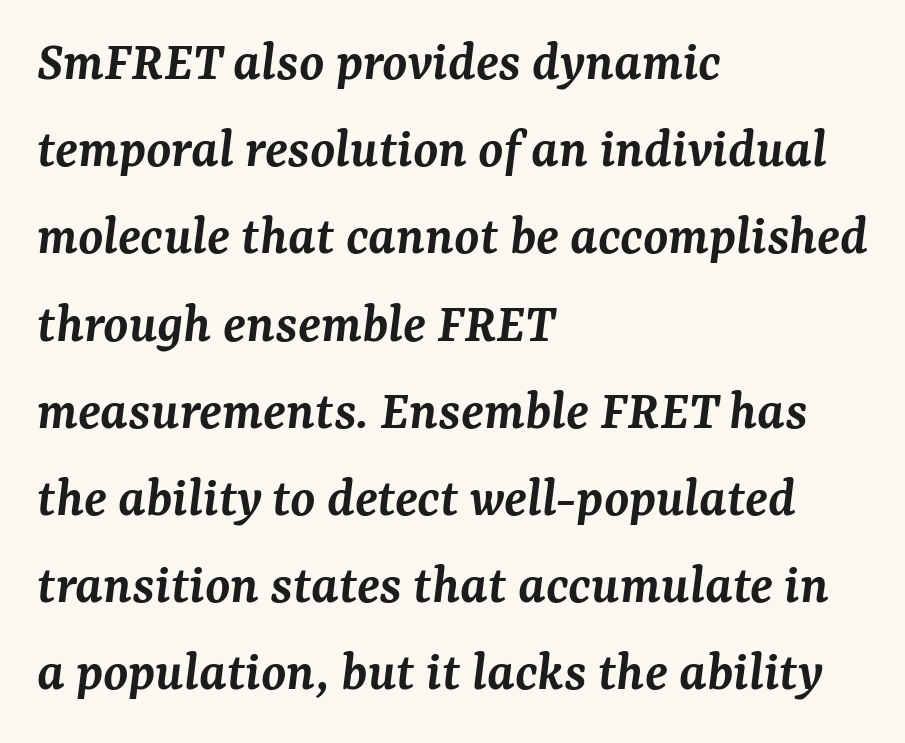
The typesetting leans somewhat heavy: a semibold. The setting favours the left margin, as ordinary paragraphs usually do. Decoration check: the copy has no underline. Posture: slanted. Words appear dense and cohesive because spacing is normal. The line-height multiplier appears to be the usual default.
